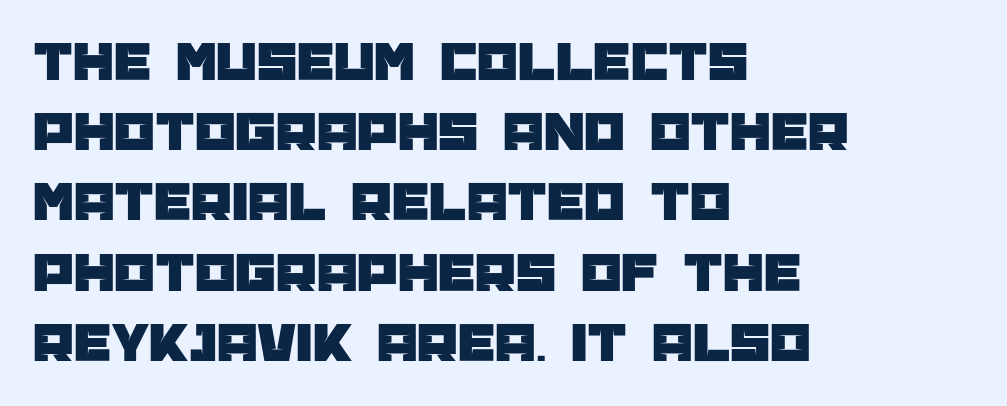
Where is the straight margin? On the left. Is there any slant? The stems are plumb. Is the letter spacing exaggerated? No — it looks like the ordinary default. The glyphs in this specimen are sans serif. Descender tails drop into unmarked territory.
